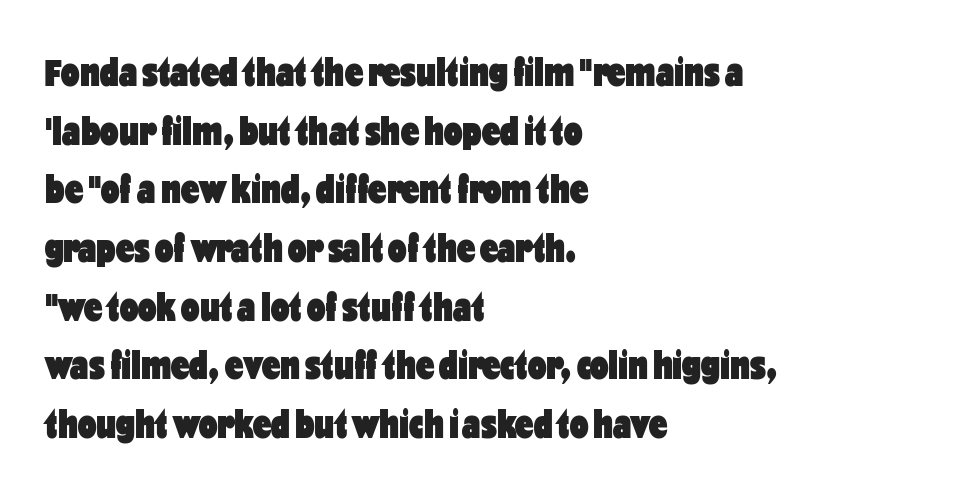
Q: Is the text bold? A: Yes.
Q: Is the text italic (slanted)? A: No, it is upright.
Q: Is the typeface a serif or a sans-serif typeface? A: Sans-serif.
Q: Is the text underlined? A: No.
Q: How is the paragraph aligned? A: Left-aligned.
Q: Is the spacing between letters normal or unusually wide? A: Normal.
Q: Is the spacing between lines tight, normal or loose? A: Normal.
Q: Width (condensed, normal, or wide)? A: Condensed.
Q: Stroke contrast? A: Low.
Q: x-height? A: Medium.
Q: Monospaced? A: No.
